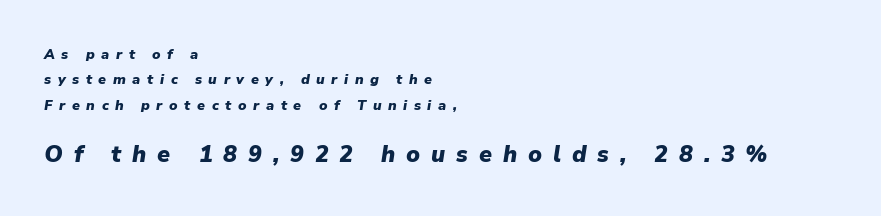
The image shows 23 px bold type, italic (leaning right); set left-aligned, line spacing 1.81x, unusually wide letter spacing (+0.47 em), not underlined; the second (bottom) block is 1.64x larger.
